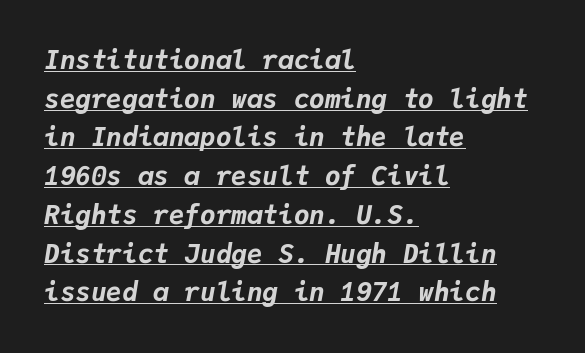
Q: Is the text bold? A: Yes.
Q: Is the text italic (slanted)? A: Yes, it leans right by about 9 degrees.
Q: Is the text underlined? A: Yes.
Q: How is the paragraph aligned? A: Left-aligned.
Q: Is the spacing between letters normal or unusually wide? A: Normal.
Q: Is the spacing between lines tight, normal or loose? A: Normal.
